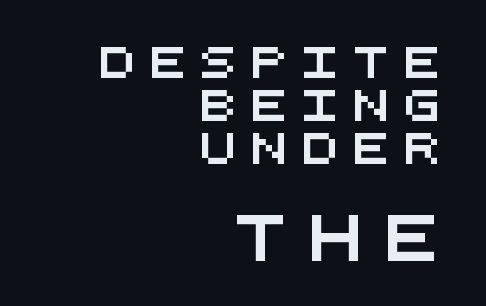
{"serif": "no", "width": "wide", "stroke_contrast": "medium", "x_height": "large", "monospaced": "yes", "underline": "no", "align": "right", "line_spacing": "normal", "line_spacing_ratio": 1.39, "letter_spacing": "wide", "letter_spacing_em": 0.44, "larger_block": "second", "size_ratio": 1.48, "glyph_px": 46}
